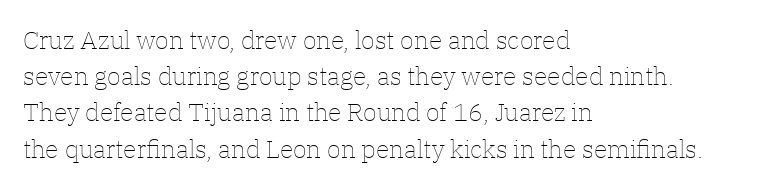
The image shows 25 px text type, upright; set left-aligned, normal line spacing (1.45x), normal letter spacing, not underlined.
